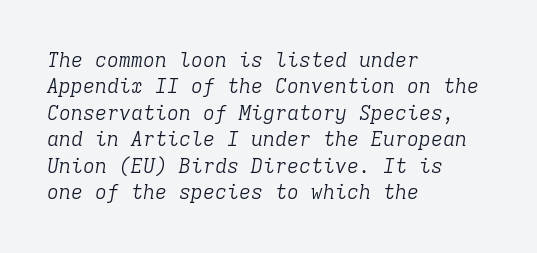
{"italic": "yes", "lean": "right", "slant_degrees": 9, "bold": "no", "underline": "no", "align": "left", "line_spacing": "normal", "line_spacing_ratio": 1.32, "letter_spacing": "normal", "letter_spacing_em": 0.0, "glyph_px": 20}
